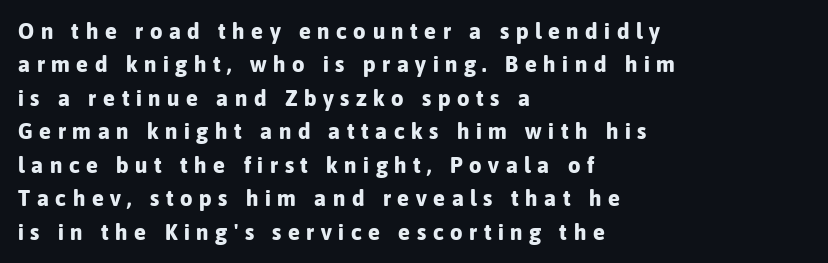
Q: Is the text bold? A: Yes.
Q: Is the text italic (slanted)? A: No, it is upright.
Q: Is the text underlined? A: No.
Q: How is the paragraph aligned? A: Left-aligned.
Q: Is the spacing between letters normal or unusually wide? A: Unusually wide.
Q: Is the spacing between lines tight, normal or loose? A: Normal.
